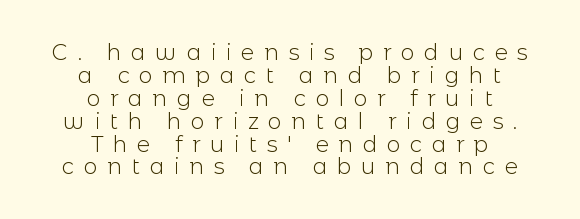
The passage shown is not underscored anywhere. The letters stand upright; this is a roman face. The letters are spread apart with noticeably loose tracking. The rag falls on both sides of this text block equally. No letter is thick-stroked: the sample isn't bold. Compared with typical paragraphs, the rows here are closer together.
